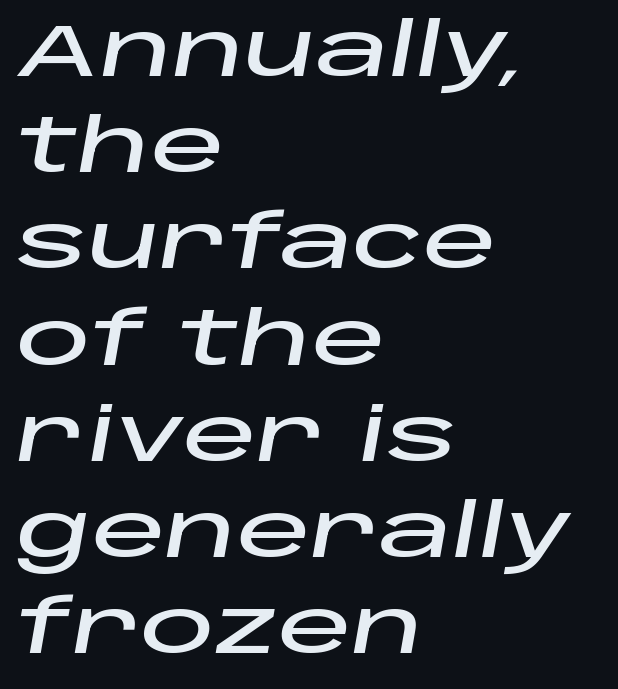
This sample has the flowing, uneven cadence of proportional lettering. Plain, unruled lines of type. Regular leading. Observe the ordinary spacing: letters are neighbours, not strangers. Tall strokes in this sample are angled rather than plumb.
